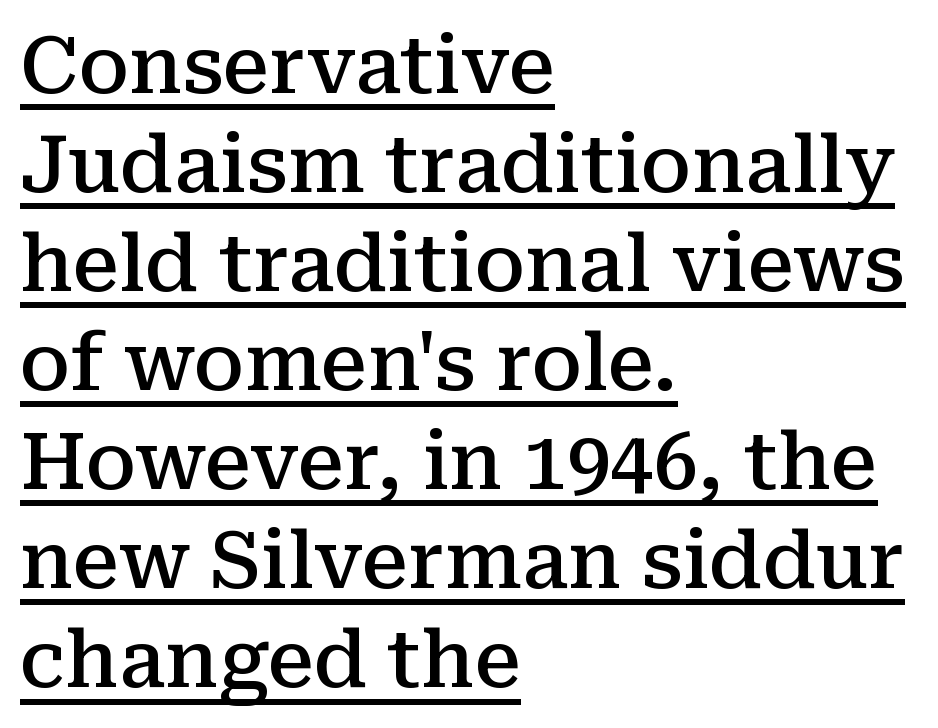
Q: Is the text bold? A: Semi-bold.
Q: Is the text italic (slanted)? A: No, it is upright.
Q: Is the typeface a serif or a sans-serif typeface? A: Serif.
Q: Is the text underlined? A: Yes.
Q: How is the paragraph aligned? A: Left-aligned.
Q: Is the spacing between letters normal or unusually wide? A: Normal.
Q: Is the spacing between lines tight, normal or loose? A: Normal.
Q: Width (condensed, normal, or wide)? A: Normal.
Q: Stroke contrast? A: Medium.
Q: x-height? A: Medium.
Q: Monospaced? A: No.
